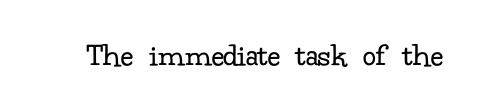
Is the type heavy? It reads as light-to-regular instead. These lines are rendered in a variable-pitch font. Rule under the text: the space is simply empty. The face used here is rendered with its standard letterfit. Serif or sans? Serif — the stroke terminals have little feet.
